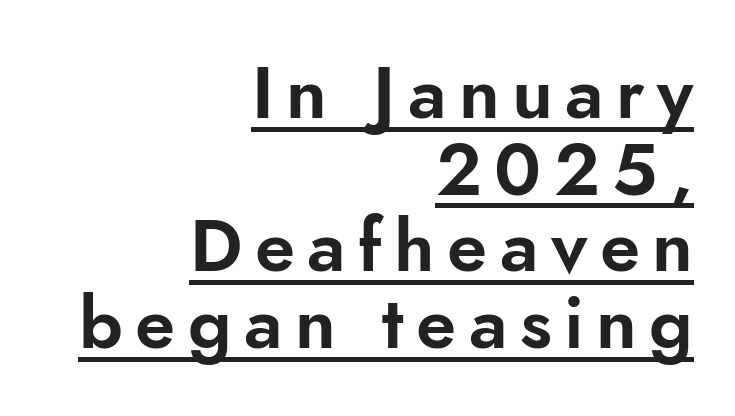
Q: Is the text italic (slanted)? A: No, it is upright.
Q: Is the typeface a serif or a sans-serif typeface? A: Sans-serif.
Q: Is the text underlined? A: Yes.
Q: How is the paragraph aligned? A: Right-aligned.
Q: Is the spacing between lines tight, normal or loose? A: Tight.
Q: Width (condensed, normal, or wide)? A: Normal.
Q: Stroke contrast? A: Low.
Q: x-height? A: Small.
Q: Monospaced? A: No.
